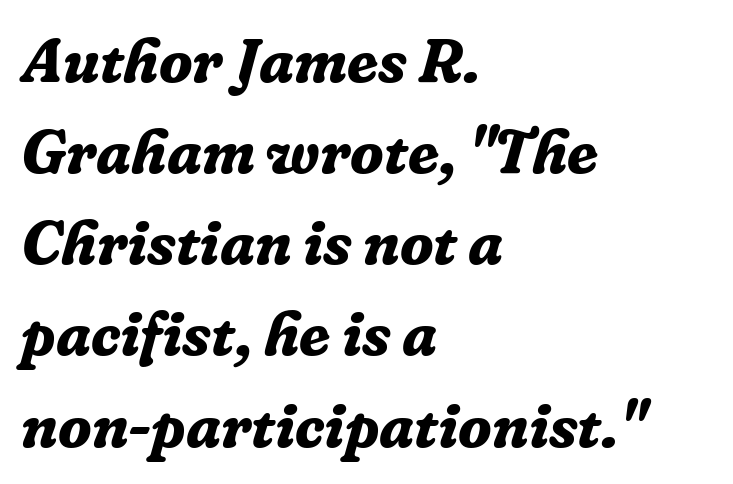
The image shows 62 px bold serif type, italic (leaning right); set left-aligned, normal line spacing (1.47x), normal letter spacing, not underlined; low stroke contrast and a medium x-height.
